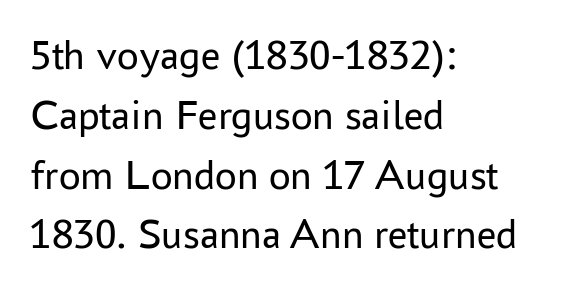
Q: Is the text bold? A: No.
Q: Is the text italic (slanted)? A: No, it is upright.
Q: Is the typeface a serif or a sans-serif typeface? A: Sans-serif.
Q: Is the text underlined? A: No.
Q: How is the paragraph aligned? A: Left-aligned.
Q: Is the spacing between letters normal or unusually wide? A: Normal.
Q: Is the spacing between lines tight, normal or loose? A: Normal.
Q: Width (condensed, normal, or wide)? A: Normal.
Q: Stroke contrast? A: Low.
Q: x-height? A: Medium.
Q: Monospaced? A: No.
